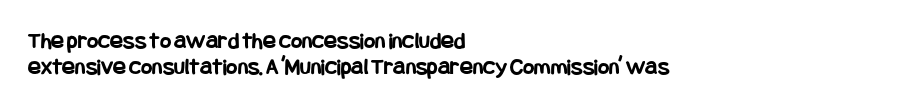
The image shows 24 px bold type, upright; set left-aligned, tight line spacing (1.08x), normal letter spacing, not underlined.
